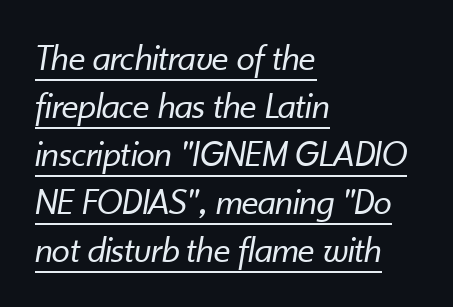
{"italic": "yes", "lean": "right", "slant_degrees": 10, "bold": "no", "weight": "regular", "width": "normal", "stroke_contrast": "low", "x_height": "small", "monospaced": "no", "underline": "yes", "align": "left", "line_spacing": "normal", "line_spacing_ratio": 1.3, "letter_spacing": "normal", "letter_spacing_em": 0.0, "glyph_px": 37}
